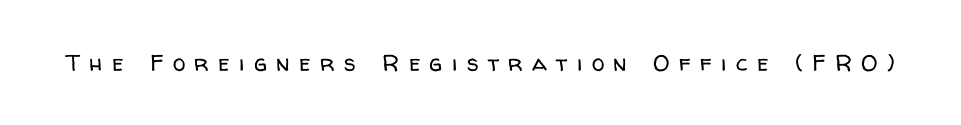
The image shows 23 px text type, upright; set unusually wide letter spacing (+0.41 em), not underlined.
